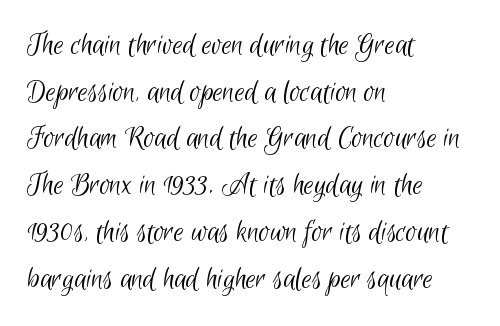
{"serif": "no", "bold": "no", "weight": "light", "width": "condensed", "stroke_contrast": "low", "x_height": "small", "monospaced": "no", "underline": "no", "align": "left", "line_spacing": "normal", "line_spacing_ratio": 1.46, "letter_spacing": "normal", "letter_spacing_em": 0.0, "glyph_px": 32}
